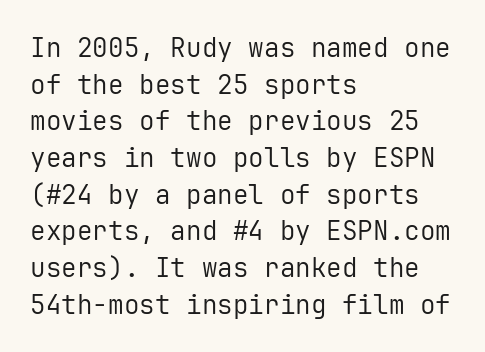
{"italic": "no", "bold": "no", "underline": "no", "align": "left", "line_spacing": "normal", "line_spacing_ratio": 1.41, "letter_spacing": "normal", "letter_spacing_em": 0.0, "glyph_px": 26}
